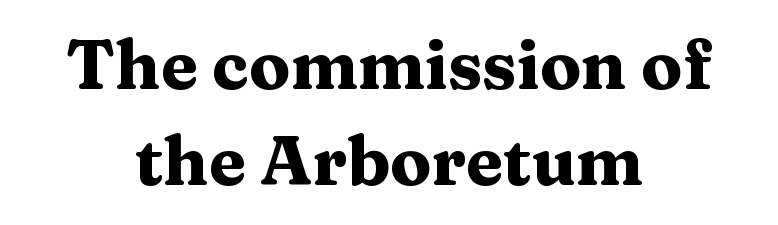
Q: Is the text bold? A: Yes.
Q: Is the text italic (slanted)? A: No, it is upright.
Q: Is the typeface a serif or a sans-serif typeface? A: Serif.
Q: Is the text underlined? A: No.
Q: How is the paragraph aligned? A: Centered.
Q: Is the spacing between letters normal or unusually wide? A: Normal.
Q: Is the spacing between lines tight, normal or loose? A: Normal.
Q: Width (condensed, normal, or wide)? A: Wide.
Q: Stroke contrast? A: Medium.
Q: x-height? A: Medium.
Q: Monospaced? A: No.
